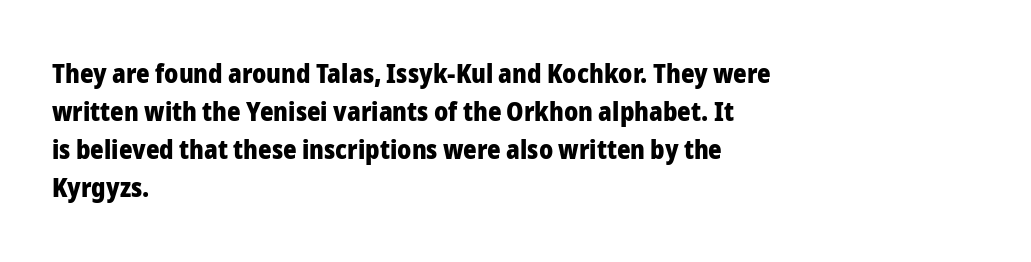
The image shows 26 px bold type, upright; set left-aligned, normal line spacing (1.46x), normal letter spacing, not underlined.
